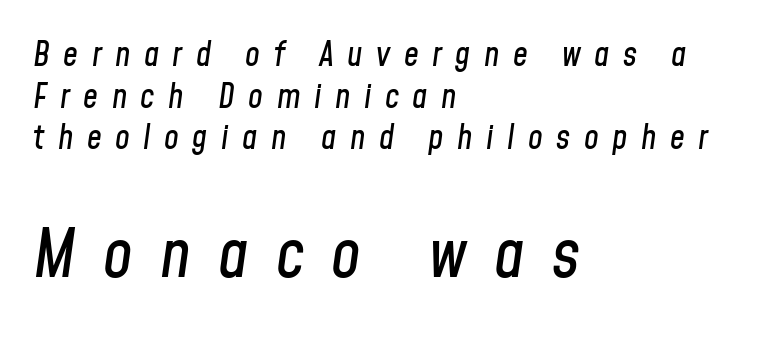
Q: Is the text italic (slanted)? A: Yes, it leans right by about 8 degrees.
Q: Is the text underlined? A: No.
Q: How is the paragraph aligned? A: Left-aligned.
Q: Is the spacing between letters normal or unusually wide? A: Unusually wide.
Q: Is the spacing between lines tight, normal or loose? A: Normal.
Q: Which block of text is set in a larger size, the first (top) or the second (bottom)? A: The second (bottom) one.
Q: Width (condensed, normal, or wide)? A: Condensed.
Q: Stroke contrast? A: Low.
Q: x-height? A: Medium.
Q: Monospaced? A: No.
